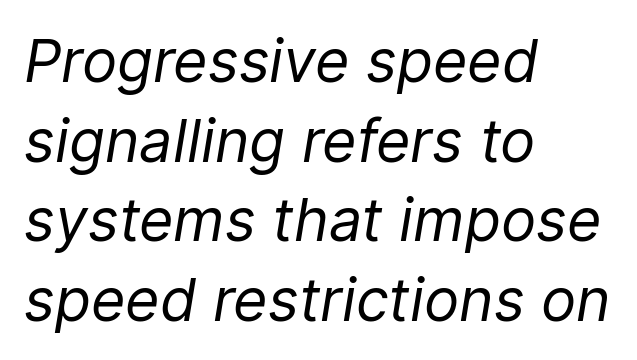
{"italic": "yes", "lean": "right", "slant_degrees": 9, "bold": "no", "weight": "regular", "width": "normal", "stroke_contrast": "low", "x_height": "medium", "monospaced": "no", "underline": "no", "align": "left", "line_spacing": "normal", "line_spacing_ratio": 1.35, "letter_spacing": "normal", "letter_spacing_em": 0.0, "glyph_px": 59}
